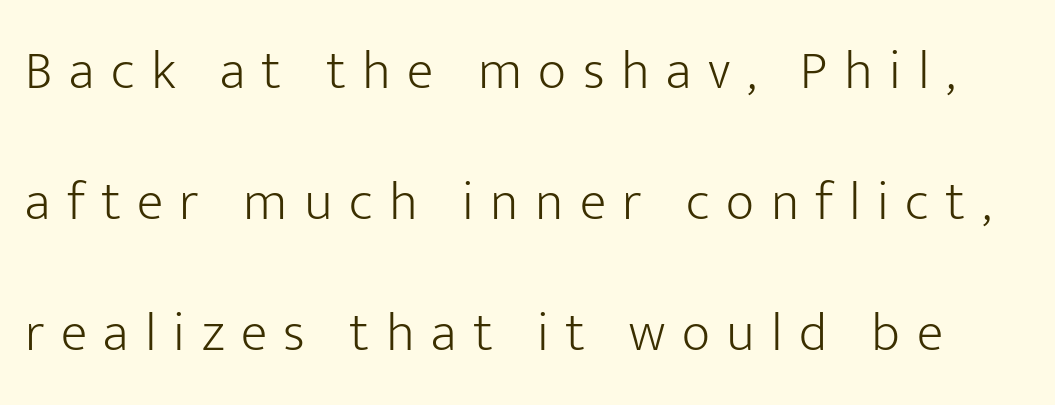
Q: Is the text bold? A: No.
Q: Is the text italic (slanted)? A: No, it is upright.
Q: Is the typeface a serif or a sans-serif typeface? A: Sans-serif.
Q: Is the text underlined? A: No.
Q: Is the spacing between letters normal or unusually wide? A: Unusually wide.
Q: Is the spacing between lines tight, normal or loose? A: Loose.
Q: Width (condensed, normal, or wide)? A: Normal.
Q: Stroke contrast? A: Low.
Q: x-height? A: Medium.
Q: Monospaced? A: No.
